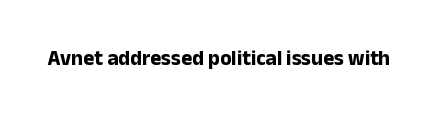
Q: Is the text bold? A: Yes.
Q: Is the text italic (slanted)? A: No, it is upright.
Q: Is the text underlined? A: No.
Q: Is the spacing between letters normal or unusually wide? A: Normal.
